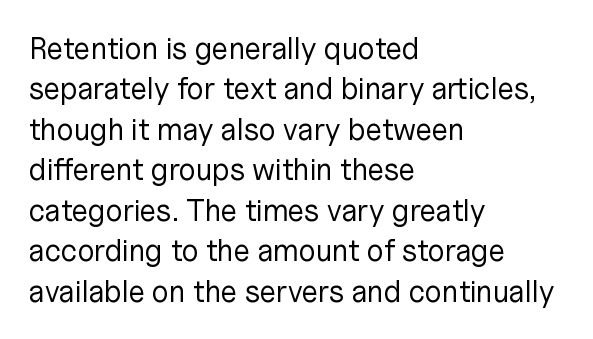
Q: Is the text bold? A: No.
Q: Is the text italic (slanted)? A: No, it is upright.
Q: Is the typeface a serif or a sans-serif typeface? A: Sans-serif.
Q: Is the text underlined? A: No.
Q: How is the paragraph aligned? A: Left-aligned.
Q: Is the spacing between letters normal or unusually wide? A: Normal.
Q: Is the spacing between lines tight, normal or loose? A: Normal.
Q: Width (condensed, normal, or wide)? A: Normal.
Q: Stroke contrast? A: Low.
Q: x-height? A: Medium.
Q: Monospaced? A: No.
